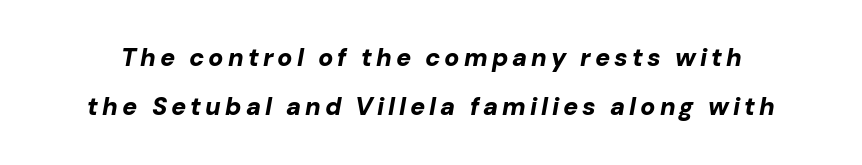
{"italic": "yes", "lean": "right", "slant_degrees": 10, "bold": "yes", "underline": "no", "line_spacing": "loose", "line_spacing_ratio": 1.97, "glyph_px": 25}
